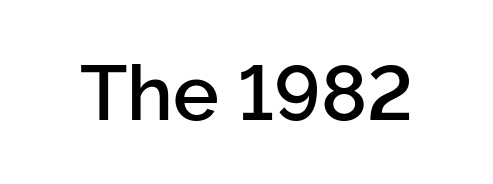
Between one letter and the next there's only the usual sliver of space. Is this a sans? Yes — the strokes have no serifs. This rendering features lettering with no underline. This is the regular roman posture of the typeface. Each letter keeps its own natural width here, so spacing adapts to shape.
